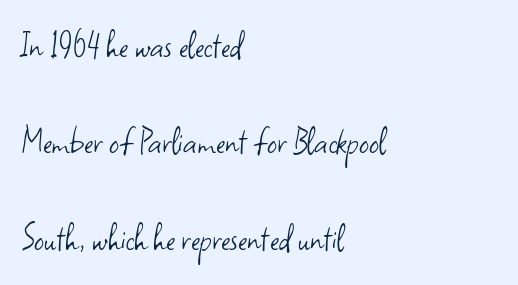
The image shows 39 px light sans-serif type; set left-aligned, loose line spacing (2.47x), normal letter spacing, not underlined; low stroke contrast and a small x-height.
